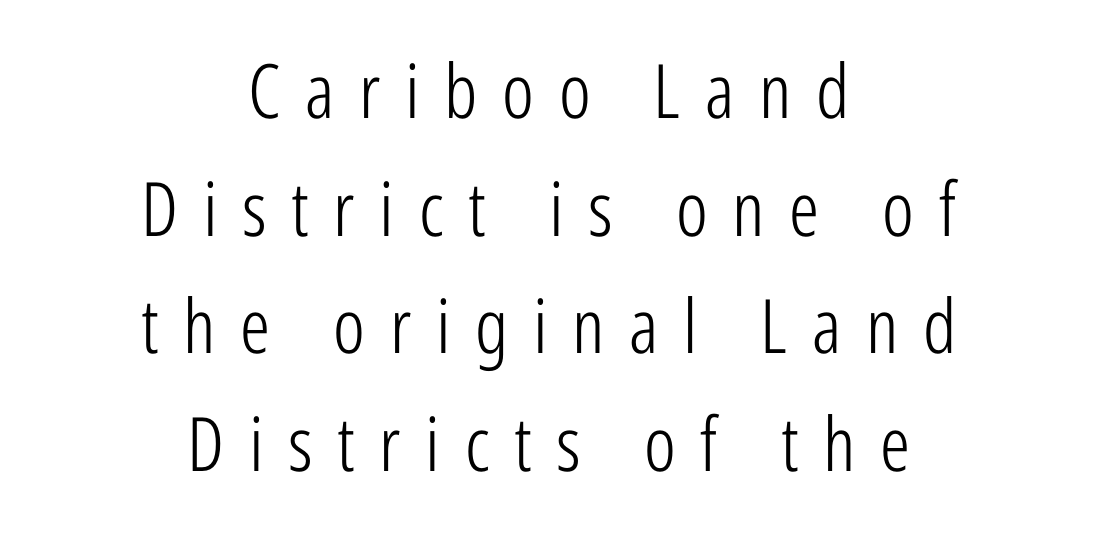
The image shows 75 px light, condensed sans-serif type, upright; set centered, normal line spacing (1.57x), unusually wide letter spacing (+0.33 em), not underlined; low stroke contrast and a medium x-height.
